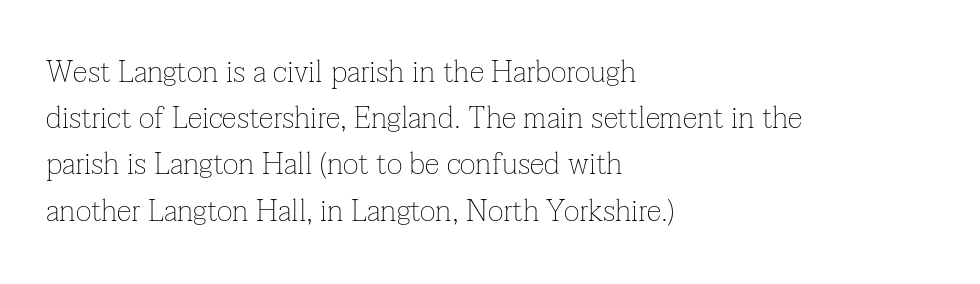
The image shows 30 px thin serif type, upright; set left-aligned, normal line spacing (1.54x), normal letter spacing, not underlined; low stroke contrast and a medium x-height.
